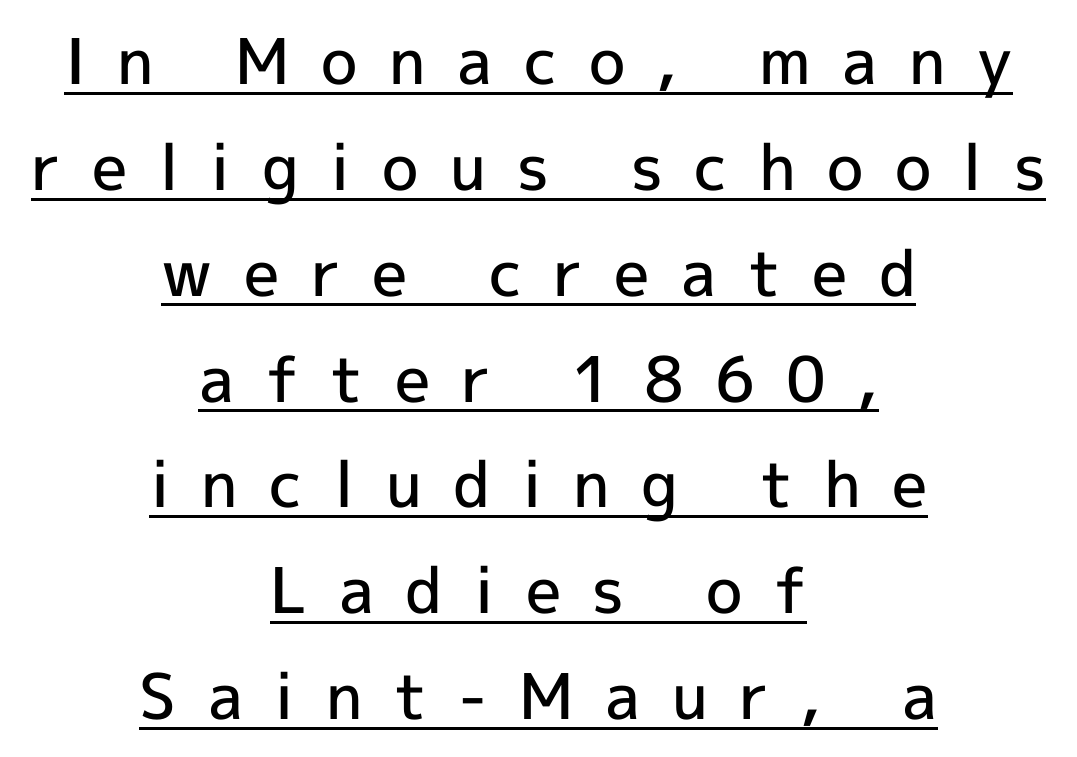
{"serif": "no", "italic": "no", "bold": "semi", "weight": "semibold", "width": "normal", "x_height": "medium", "monospaced": "no", "underline": "yes", "align": "center", "line_spacing": "normal", "line_spacing_ratio": 1.68, "letter_spacing": "wide", "letter_spacing_em": 0.5, "glyph_px": 63}
